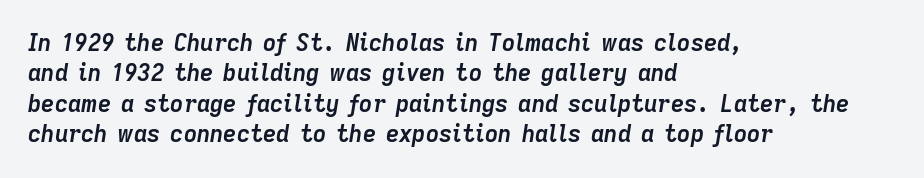
Q: Is the text bold? A: Yes.
Q: Is the text italic (slanted)? A: Yes, it leans right by about 9 degrees.
Q: Is the text underlined? A: No.
Q: How is the paragraph aligned? A: Left-aligned.
Q: Is the spacing between letters normal or unusually wide? A: Normal.
Q: Is the spacing between lines tight, normal or loose? A: Normal.
